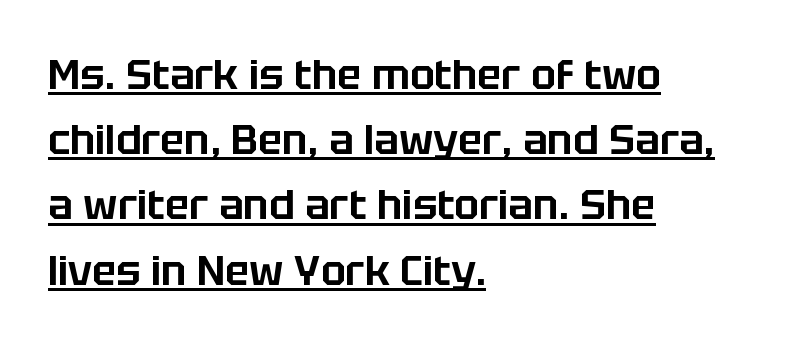
The image shows 41 px sans-serif type, upright; set left-aligned, normal line spacing (1.59x), normal letter spacing, underlined; low stroke contrast and a large x-height.
